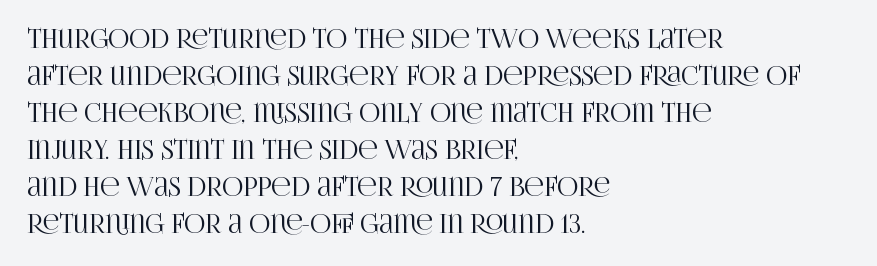
{"italic": "no", "underline": "no", "align": "left", "line_spacing": "normal", "line_spacing_ratio": 1.42, "letter_spacing": "normal", "letter_spacing_em": 0.0, "glyph_px": 26}
